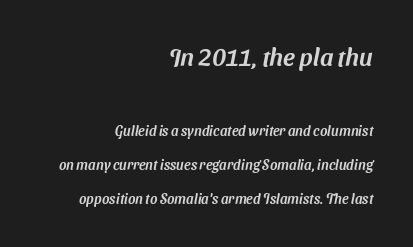
{"underline": "no", "align": "right", "line_spacing": "loose", "line_spacing_ratio": 2.43, "letter_spacing": "normal", "letter_spacing_em": 0.0, "larger_block": "first", "size_ratio": 1.79, "glyph_px": 25}
